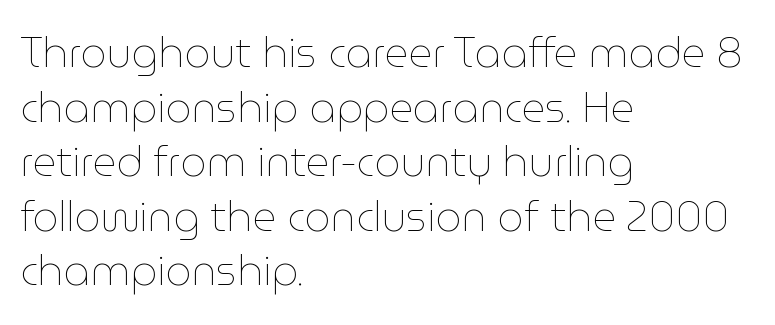
The designer left line spacing at the default. Left-aligned paragraph, ragged on the right. Beneath every word, the page is bare. Characters follow at the spacing the type designer built in. This reads as an unemphasized weight, regular at the heaviest. It's the straight-up-and-down kind of type.
